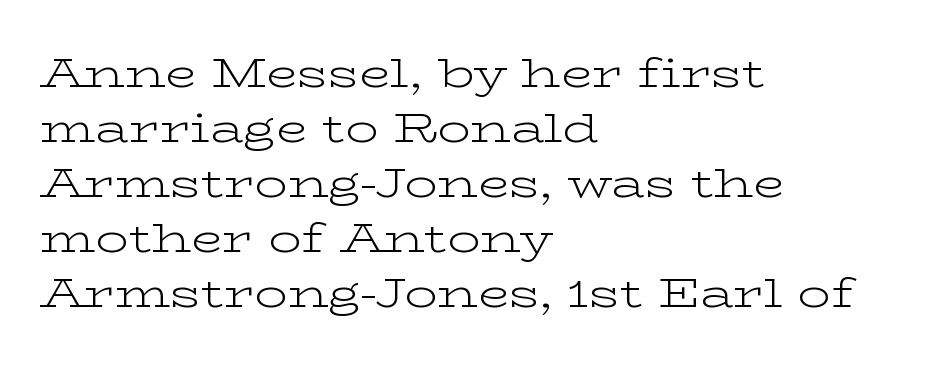
These lines are rendered in a variable-pitch font. Each line starts at the same left margin while the right side varies. The font's upright variant was chosen for this text. Classification — serif.
